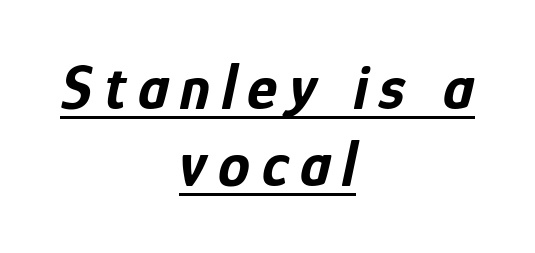
{"italic": "yes", "lean": "right", "slant_degrees": 12, "bold": "yes", "weight": "bold", "width": "condensed", "stroke_contrast": "low", "x_height": "medium", "monospaced": "no", "underline": "yes", "align": "center", "line_spacing_ratio": 1.21, "glyph_px": 64}
